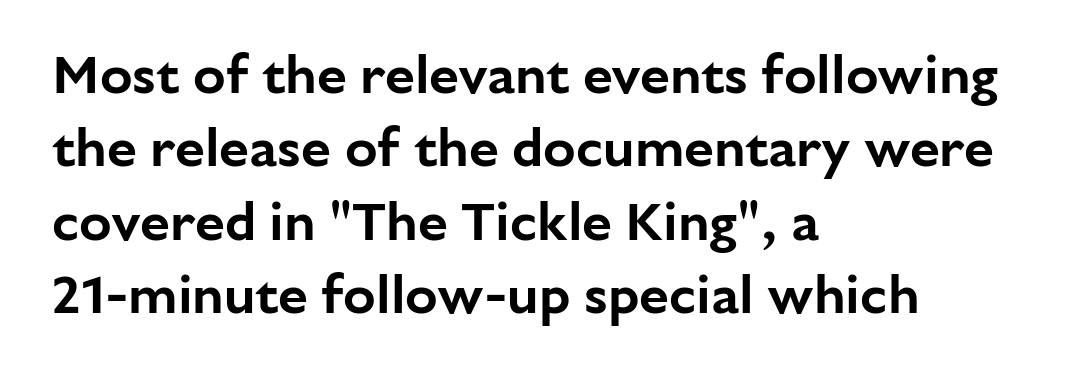
Q: Is the text italic (slanted)? A: No, it is upright.
Q: Is the typeface a serif or a sans-serif typeface? A: Sans-serif.
Q: Is the text underlined? A: No.
Q: How is the paragraph aligned? A: Left-aligned.
Q: Is the spacing between letters normal or unusually wide? A: Normal.
Q: Is the spacing between lines tight, normal or loose? A: Normal.
Q: Width (condensed, normal, or wide)? A: Normal.
Q: Stroke contrast? A: Low.
Q: x-height? A: Medium.
Q: Monospaced? A: No.
